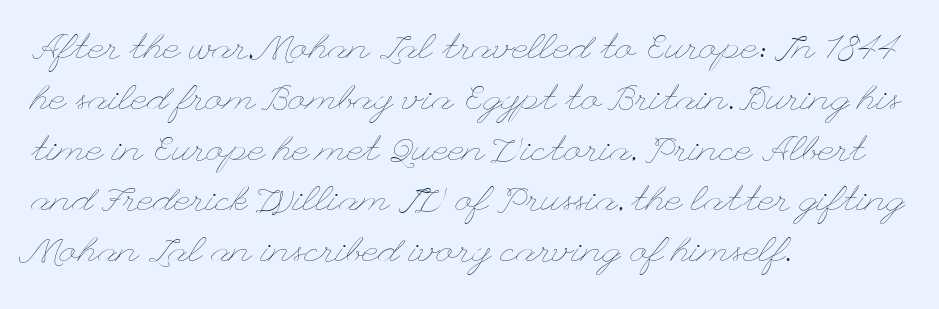
Q: Is the text bold? A: No.
Q: Is the text italic (slanted)? A: Yes.
Q: Is the text underlined? A: No.
Q: How is the paragraph aligned? A: Left-aligned.
Q: Is the spacing between letters normal or unusually wide? A: Normal.
Q: Is the spacing between lines tight, normal or loose? A: Normal.
Q: Width (condensed, normal, or wide)? A: Wide.
Q: Stroke contrast? A: Low.
Q: x-height? A: Small.
